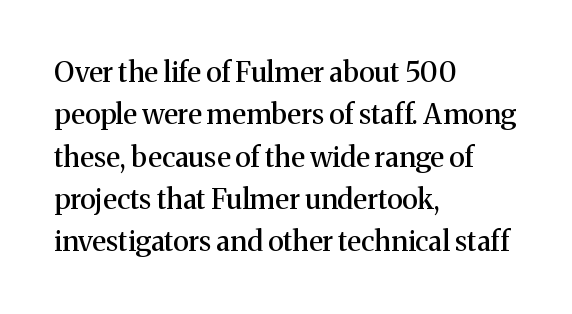
The image shows 28 px serif type, upright; set left-aligned, normal line spacing (1.51x), normal letter spacing, not underlined; medium stroke contrast and a medium x-height.
